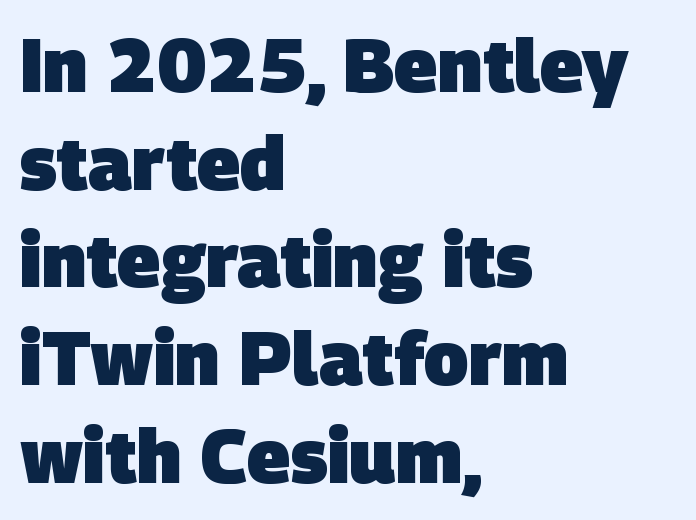
The image shows 74 px heavy sans-serif type; set left-aligned, normal line spacing (1.32x), normal letter spacing, not underlined; low stroke contrast and a large x-height.
